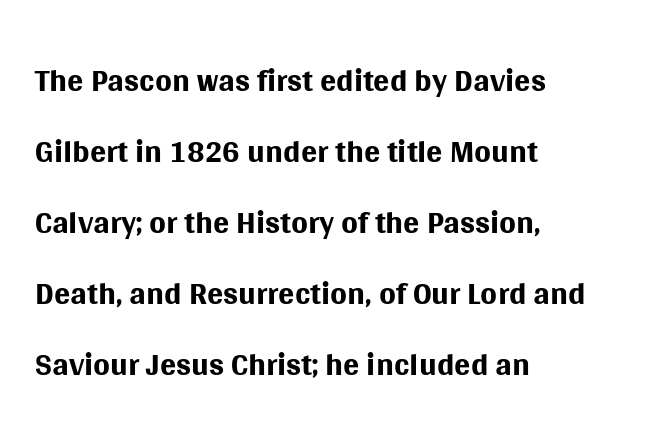
Honestly, there is no underline to notice here at all. The rendering uses a moderate line-height, typical for paragraphs. All the whitespace from short lines collects on the right. Varying glyph widths throughout — classic text-font behaviour.
